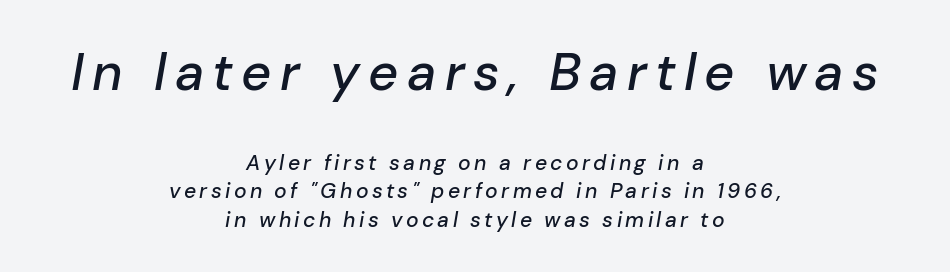
The image shows 52 px text type, italic (leaning right); set centered, normal line spacing (1.34x), not underlined; the first (top) block is 2.48x larger; low stroke contrast and a medium x-height.
